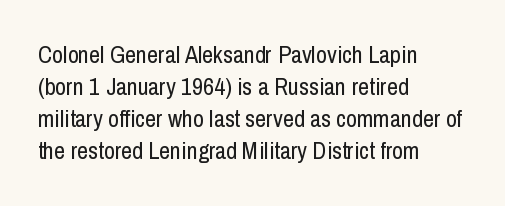
Q: Is the text bold? A: No.
Q: Is the text italic (slanted)? A: No, it is upright.
Q: Is the text underlined? A: No.
Q: How is the paragraph aligned? A: Left-aligned.
Q: Is the spacing between letters normal or unusually wide? A: Normal.
Q: Is the spacing between lines tight, normal or loose? A: Normal.
